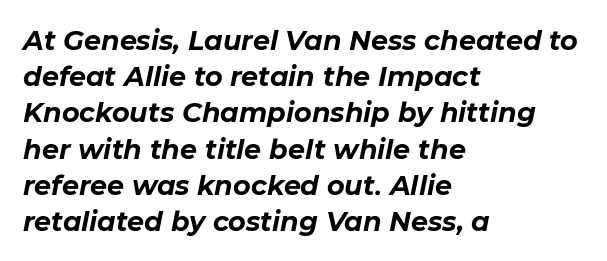
Q: Is the text bold? A: Yes.
Q: Is the text italic (slanted)? A: Yes, it leans right by about 11 degrees.
Q: Is the text underlined? A: No.
Q: How is the paragraph aligned? A: Left-aligned.
Q: Is the spacing between letters normal or unusually wide? A: Normal.
Q: Is the spacing between lines tight, normal or loose? A: Normal.
